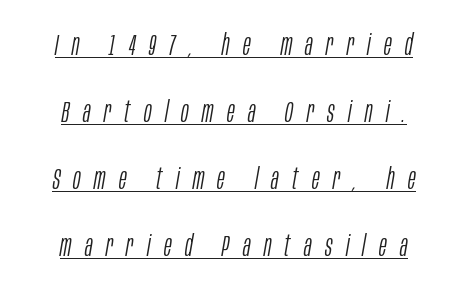
Q: Is the text bold? A: No.
Q: Is the text italic (slanted)? A: Yes, it leans right by about 10 degrees.
Q: Is the text underlined? A: Yes.
Q: Is the spacing between letters normal or unusually wide? A: Unusually wide.
Q: Is the spacing between lines tight, normal or loose? A: Loose.
Q: Width (condensed, normal, or wide)? A: Condensed.
Q: Stroke contrast? A: Low.
Q: x-height? A: Large.
Q: Monospaced? A: No.
